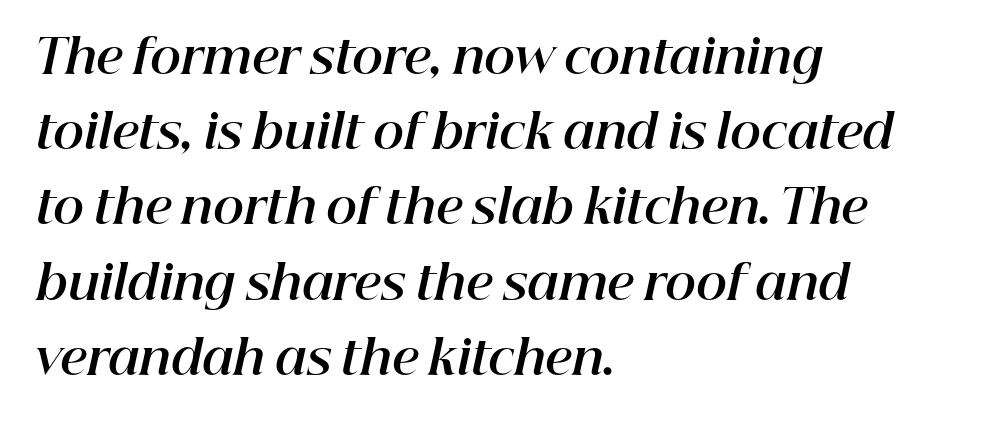
{"italic": "yes", "lean": "right", "slant_degrees": 12, "bold": "yes", "weight": "bold", "width": "normal", "stroke_contrast": "high", "x_height": "medium", "monospaced": "no", "underline": "no", "align": "left", "line_spacing": "normal", "line_spacing_ratio": 1.6, "letter_spacing": "normal", "letter_spacing_em": 0.0, "glyph_px": 47}
